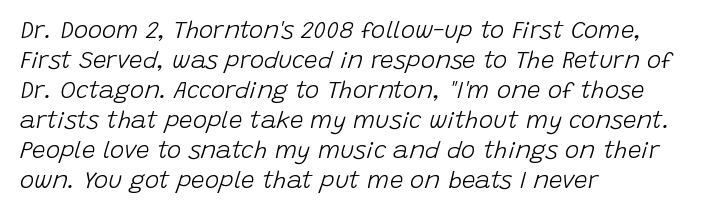
The image shows 24 px text type, italic (leaning right); set left-aligned, normal line spacing (1.25x), normal letter spacing, not underlined.
